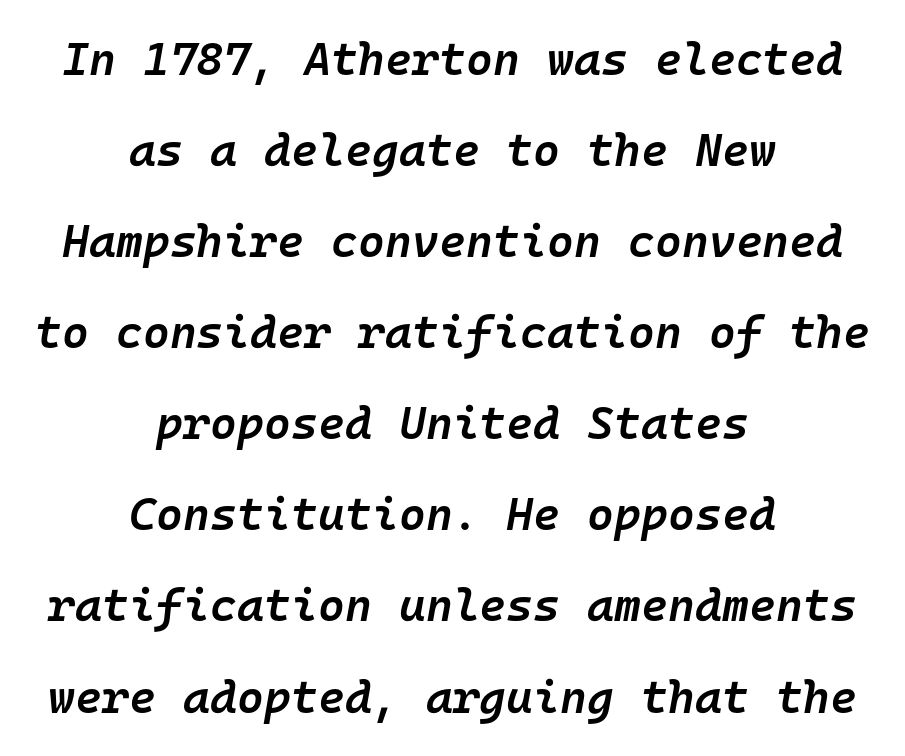
Descenders hang freely into open space. An italicized treatment has been applied to the whole sample. Default kerning and tracking; the words read as compact shapes. Vertical spacing — loose. Heft: intermediate — a semibold. Monospaced: the letters line up in strict vertical columns.
